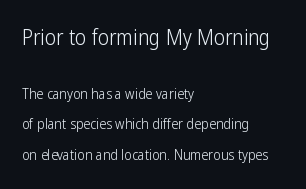
{"italic": "no", "bold": "no", "underline": "no", "align": "left", "line_spacing": "loose", "line_spacing_ratio": 2.16, "letter_spacing": "normal", "letter_spacing_em": 0.0, "larger_block": "first", "size_ratio": 1.5, "glyph_px": 21}
